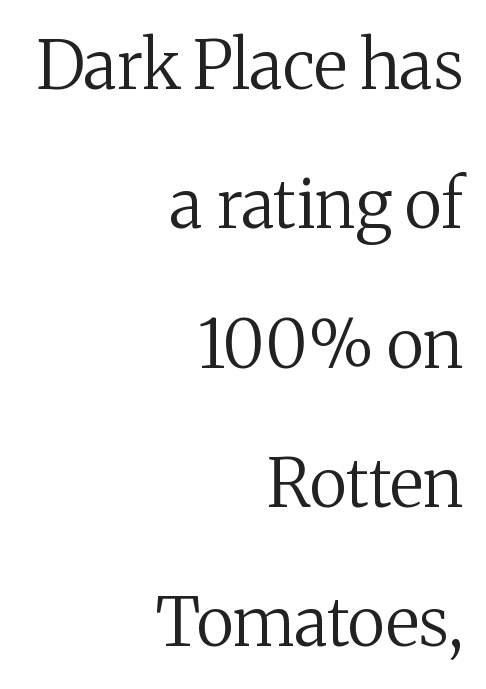
The image shows 67 px regular-weight serif type, upright; set right-aligned, loose line spacing (2.08x), normal letter spacing, not underlined; medium stroke contrast and a medium x-height.
